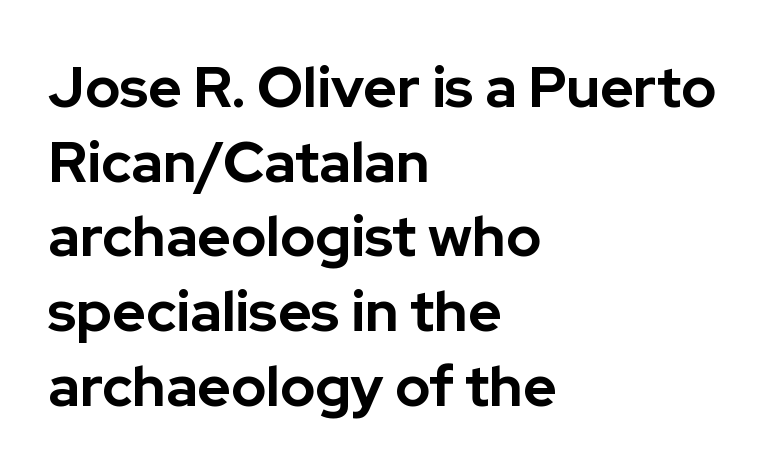
Q: Is the text bold? A: Yes.
Q: Is the text italic (slanted)? A: No, it is upright.
Q: Is the typeface a serif or a sans-serif typeface? A: Sans-serif.
Q: Is the text underlined? A: No.
Q: How is the paragraph aligned? A: Left-aligned.
Q: Is the spacing between letters normal or unusually wide? A: Normal.
Q: Is the spacing between lines tight, normal or loose? A: Normal.
Q: Width (condensed, normal, or wide)? A: Normal.
Q: Stroke contrast? A: Low.
Q: x-height? A: Medium.
Q: Monospaced? A: No.
